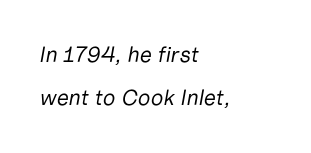
The image shows 22 px text type, italic (leaning right); set left-aligned, loose line spacing (1.96x), normal letter spacing, not underlined.
